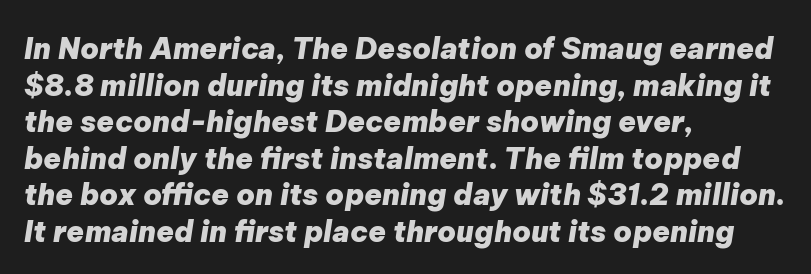
The image shows 29 px heavy type, italic (leaning right); set left-aligned, normal line spacing (1.26x), normal letter spacing, not underlined; low stroke contrast and a medium x-height.
